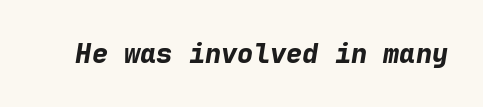
Q: Is the text bold? A: Yes.
Q: Is the text italic (slanted)? A: Yes, it leans right by about 9 degrees.
Q: Is the text underlined? A: No.
Q: Is the spacing between letters normal or unusually wide? A: Normal.
